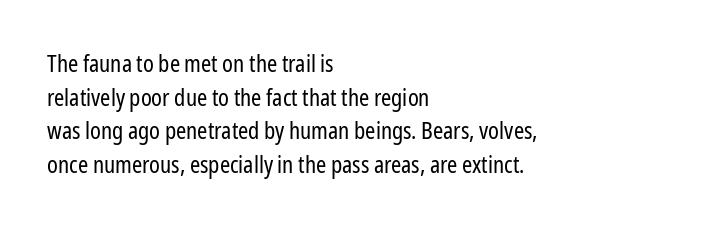
Q: Is the text bold? A: No.
Q: Is the text italic (slanted)? A: No, it is upright.
Q: Is the text underlined? A: No.
Q: How is the paragraph aligned? A: Left-aligned.
Q: Is the spacing between letters normal or unusually wide? A: Normal.
Q: Is the spacing between lines tight, normal or loose? A: Normal.
